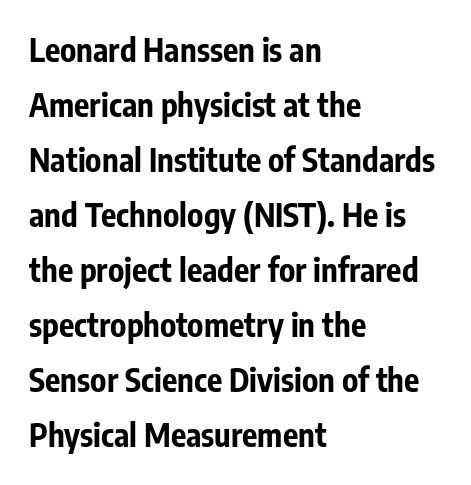
The image shows 32 px bold, condensed sans-serif type, upright; set left-aligned, line spacing 1.72x, normal letter spacing, not underlined; low stroke contrast and a medium x-height.
